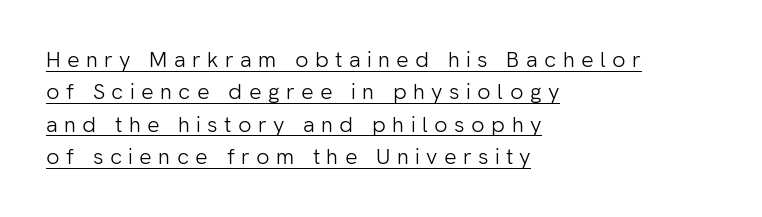
The horizontal fit of the characters is loose and conspicuously gappy. Does the copy run flush right? No — it runs flush left. Regular leading. Somebody hit Ctrl+U on this one — the words are underlined.
